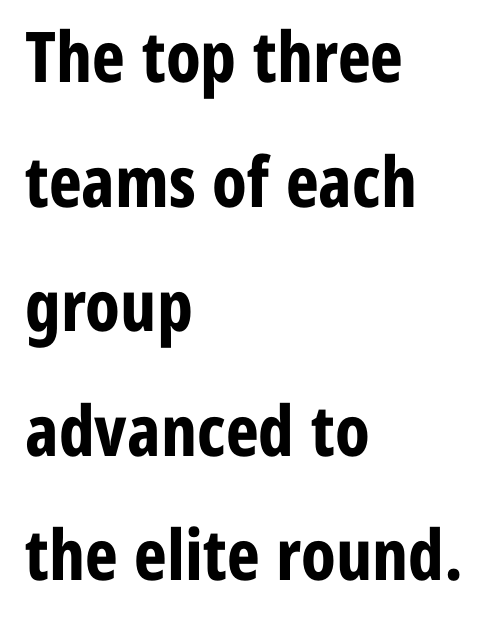
The image shows 70 px bold, condensed sans-serif type, upright; set left-aligned, line spacing 1.78x, normal letter spacing, not underlined; low stroke contrast and a medium x-height.
